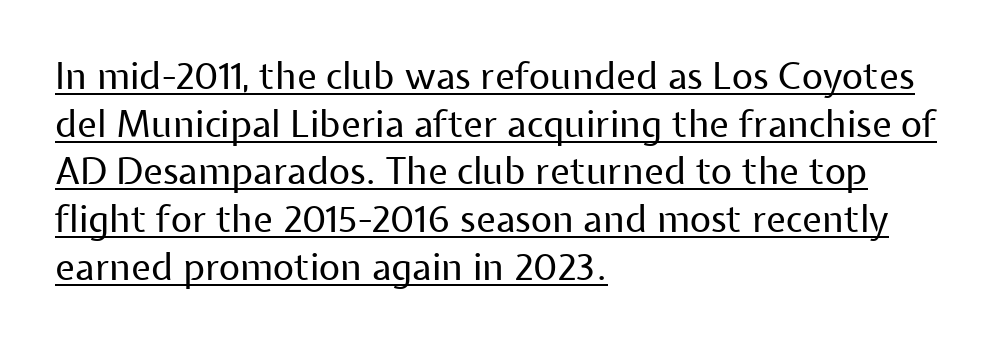
Somebody hit Ctrl+U on this one — the words are underlined. What stands out about the letter spacing? Nothing — it is the standard amount. Nothing heavy about these letters — not bold at all. Upright lettering throughout.
